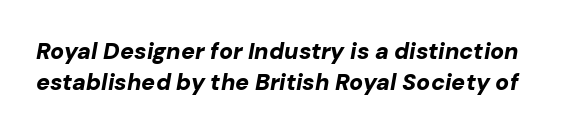
The image shows 23 px bold type, italic (leaning right); set normal line spacing (1.33x), normal letter spacing, not underlined.
